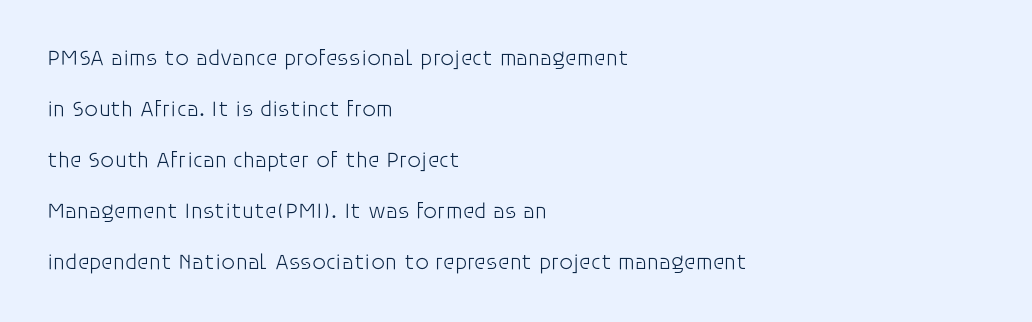
The image shows 22 px text type, upright; set left-aligned, loose line spacing (2.32x), normal letter spacing, not underlined.
